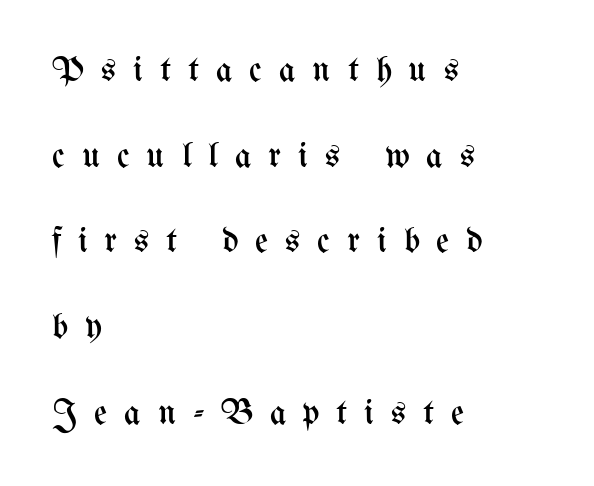
Q: Is the text bold? A: No.
Q: Is the text italic (slanted)? A: No, it is upright.
Q: Is the text underlined? A: No.
Q: How is the paragraph aligned? A: Left-aligned.
Q: Is the spacing between letters normal or unusually wide? A: Unusually wide.
Q: Is the spacing between lines tight, normal or loose? A: Loose.
Q: Width (condensed, normal, or wide)? A: Condensed.
Q: Stroke contrast? A: Medium.
Q: x-height? A: Medium.
Q: Monospaced? A: No.
